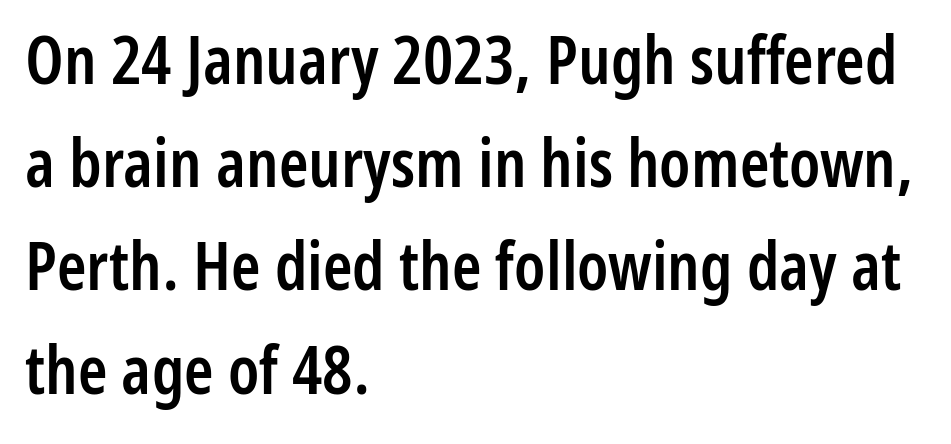
The image shows 67 px semibold, condensed sans-serif type, upright; set left-aligned, normal line spacing (1.54x), normal letter spacing, not underlined; low stroke contrast and a medium x-height.
